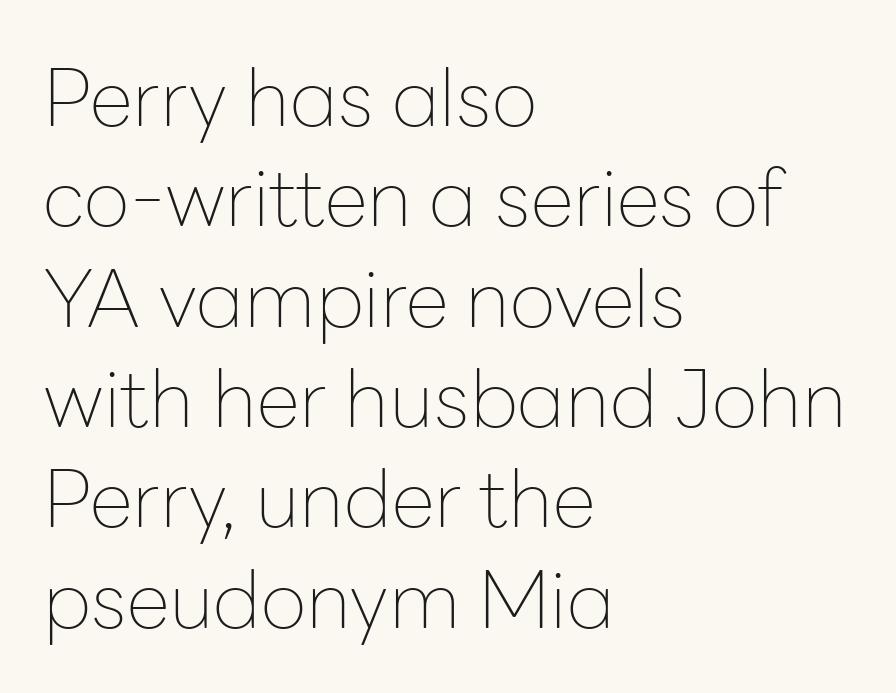
{"serif": "no", "italic": "no", "bold": "no", "weight": "thin", "width": "normal", "stroke_contrast": "low", "x_height": "medium", "monospaced": "no", "underline": "no", "align": "left", "line_spacing": "normal", "line_spacing_ratio": 1.27, "letter_spacing": "normal", "letter_spacing_em": 0.0, "glyph_px": 79}
